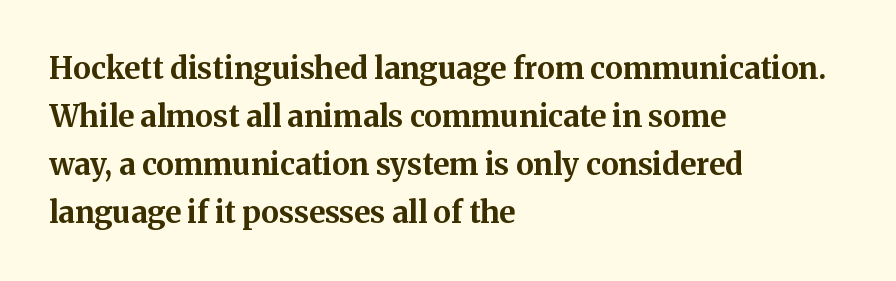
A typesetter would mark this as roman, not italic. The lines are quadded left. A serif font was chosen for this passage. Typographic density is high because the face is bold. In terms of letterspacing, this is plain default setting. The gap between lines stays unmarked.
